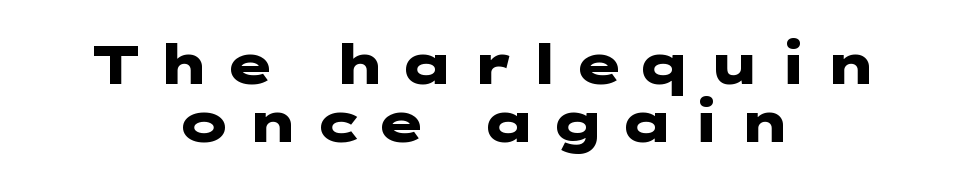
Q: Is the text bold? A: Yes.
Q: Is the text italic (slanted)? A: No, it is upright.
Q: Is the typeface a serif or a sans-serif typeface? A: Sans-serif.
Q: Is the text underlined? A: No.
Q: How is the paragraph aligned? A: Centered.
Q: Is the spacing between letters normal or unusually wide? A: Unusually wide.
Q: Is the spacing between lines tight, normal or loose? A: Tight.
Q: Width (condensed, normal, or wide)? A: Wide.
Q: Stroke contrast? A: Low.
Q: x-height? A: Medium.
